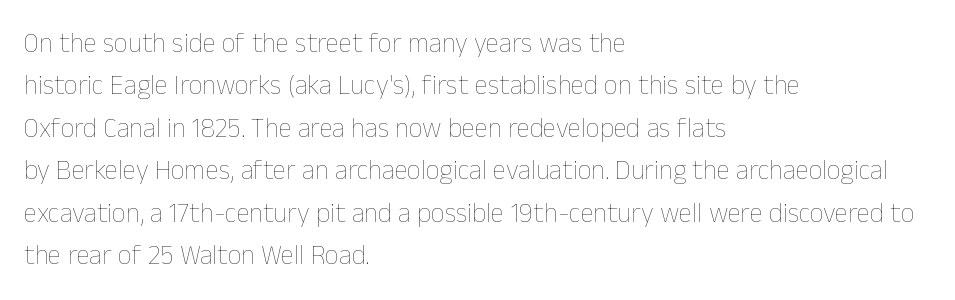
Characters follow at the spacing the type designer built in. Where is the straight margin? On the left. Weight: regular or lighter. Check the space under the baseline: it is left empty. Each new line begins a customary step beneath the previous one.
